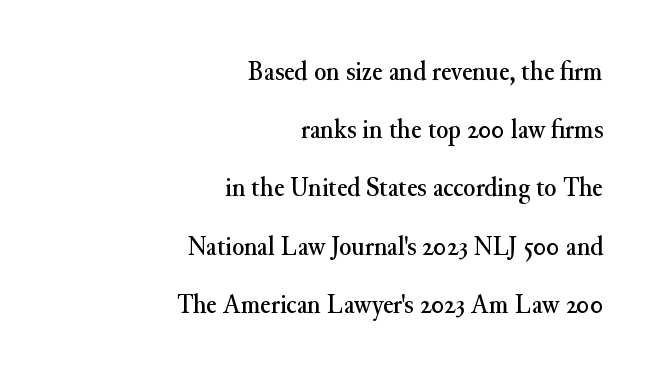
{"serif": "yes", "italic": "no", "width": "normal", "stroke_contrast": "medium", "x_height": "small", "monospaced": "no", "underline": "no", "align": "right", "line_spacing": "loose", "line_spacing_ratio": 2.08, "letter_spacing": "normal", "letter_spacing_em": 0.0, "glyph_px": 28}
